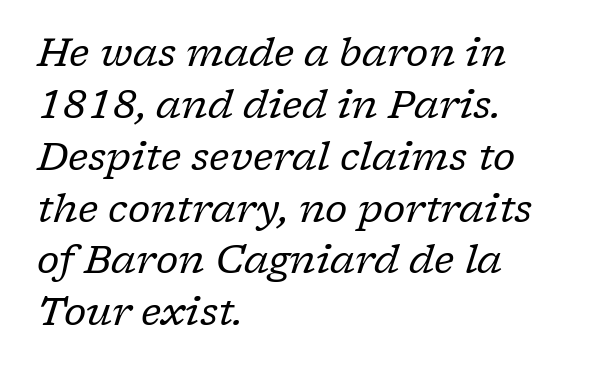
Character widths vary here, with narrow letters taking less room than wide ones. The characters are drawn with everyday or finer stroke widths. Check under the words: just untouched page. All the whitespace from short lines collects on the right. A serif font was chosen for this passage. Quick note: italic.
